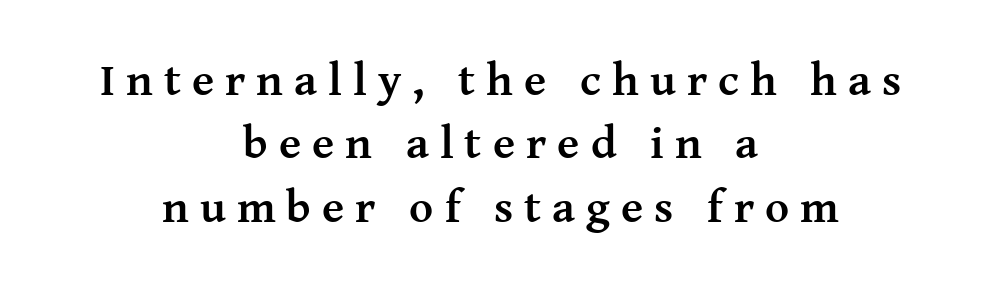
The image shows 46 px semibold serif type, upright; set centered, normal line spacing (1.38x), unusually wide letter spacing (+0.24 em), not underlined; medium stroke contrast and a medium x-height.
